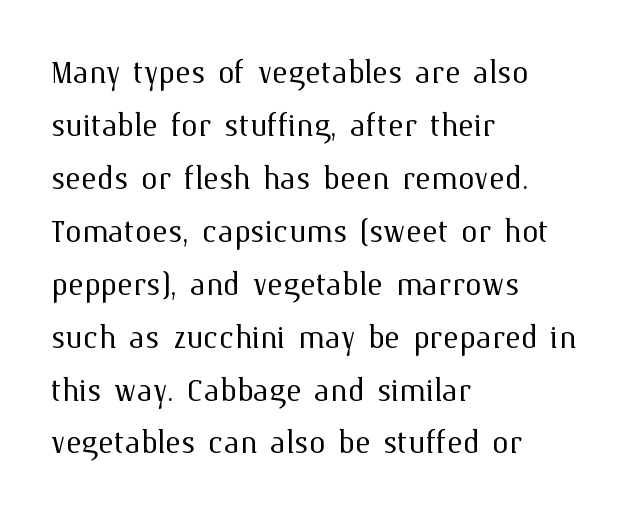
Q: Is the text bold? A: No.
Q: Is the text italic (slanted)? A: No, it is upright.
Q: Is the text underlined? A: No.
Q: How is the paragraph aligned? A: Left-aligned.
Q: Is the spacing between letters normal or unusually wide? A: Normal.
Q: Is the spacing between lines tight, normal or loose? A: Normal.
Q: Width (condensed, normal, or wide)? A: Normal.
Q: Stroke contrast? A: Medium.
Q: x-height? A: Medium.
Q: Monospaced? A: No.
